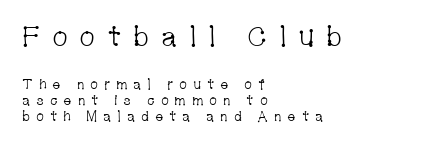
{"serif": "yes", "italic": "no", "bold": "no", "weight": "light", "width": "condensed", "stroke_contrast": "low", "x_height": "medium", "monospaced": "no", "underline": "no", "align": "left", "line_spacing_ratio": 1.16, "letter_spacing": "wide", "letter_spacing_em": 0.41, "larger_block": "first", "size_ratio": 2.0, "glyph_px": 28}
